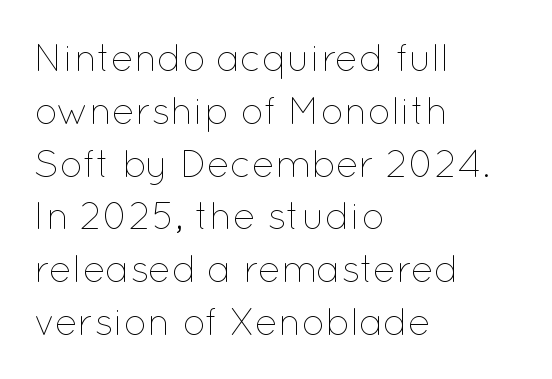
Q: Is the text bold? A: No.
Q: Is the text italic (slanted)? A: No, it is upright.
Q: Is the text underlined? A: No.
Q: How is the paragraph aligned? A: Left-aligned.
Q: Is the spacing between letters normal or unusually wide? A: Normal.
Q: Is the spacing between lines tight, normal or loose? A: Normal.
Q: Width (condensed, normal, or wide)? A: Normal.
Q: Stroke contrast? A: Low.
Q: x-height? A: Medium.
Q: Monospaced? A: No.
